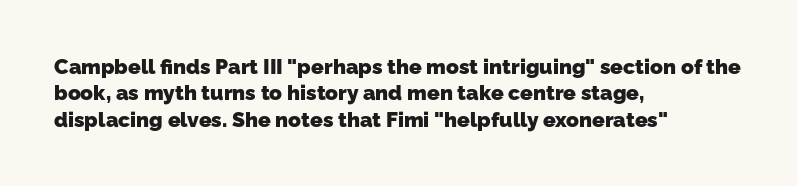
{"bold": "yes", "underline": "no", "align": "left", "line_spacing": "normal", "line_spacing_ratio": 1.26, "letter_spacing": "normal", "letter_spacing_em": 0.0, "glyph_px": 21}
